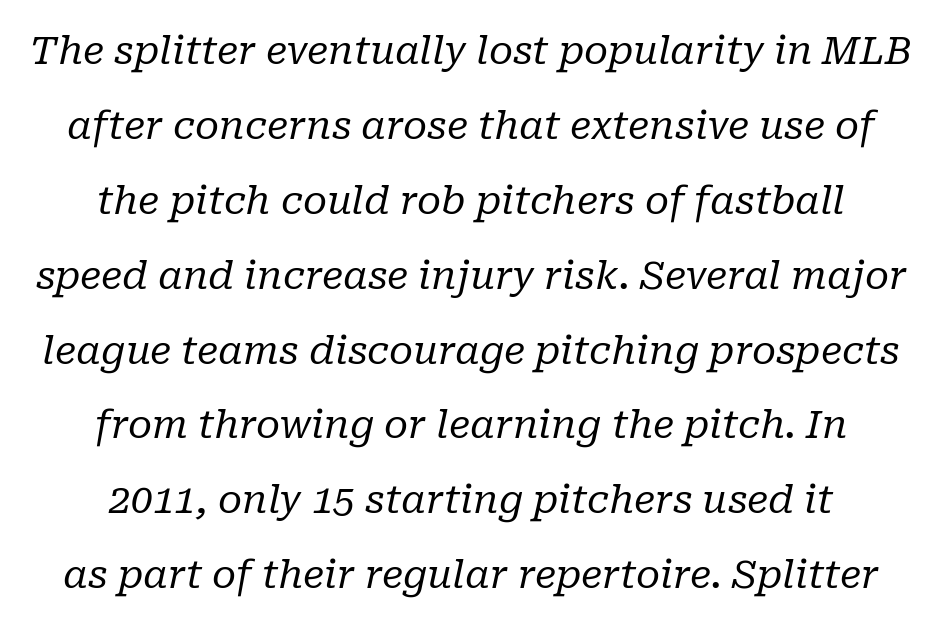
Here the glyphs are tracked normally, forming tight word shapes. Slant detected: the letters are inclined. The rendering shows small feet on the letterforms — a serif design. The lines are quadded center. Students, observe: this is what heavily led, spacious text looks like.
